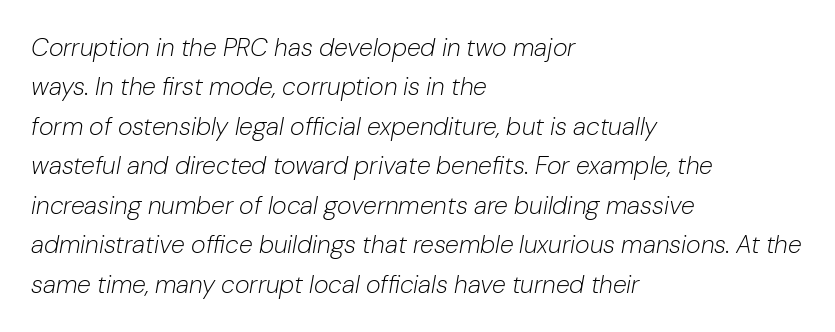
The image shows 25 px text type, italic (leaning right); set left-aligned, normal line spacing (1.58x), normal letter spacing, not underlined.
